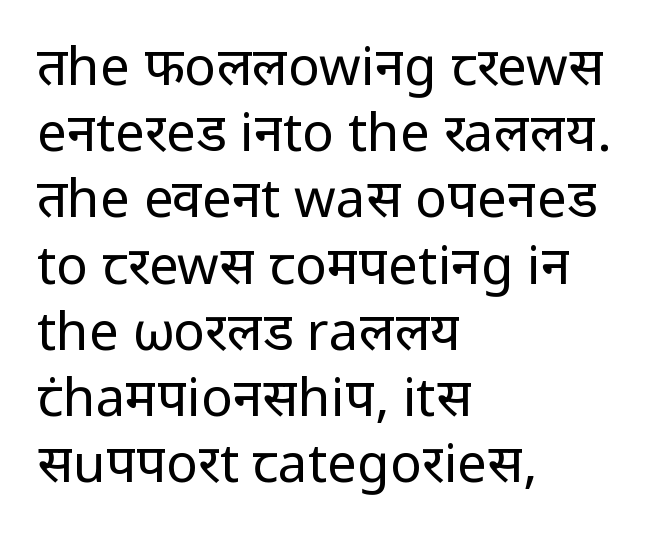
Q: Is the text bold? A: No.
Q: Is the text italic (slanted)? A: No, it is upright.
Q: Is the typeface a serif or a sans-serif typeface? A: Sans-serif.
Q: Is the text underlined? A: No.
Q: How is the paragraph aligned? A: Left-aligned.
Q: Is the spacing between letters normal or unusually wide? A: Normal.
Q: Is the spacing between lines tight, normal or loose? A: Normal.
Q: Width (condensed, normal, or wide)? A: Normal.
Q: Stroke contrast? A: Low.
Q: x-height? A: Medium.
Q: Monospaced? A: No.
